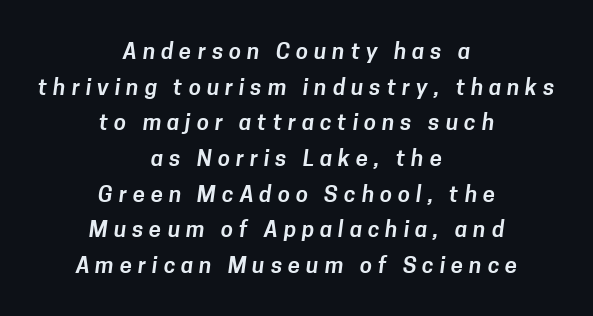
Q: Is the text underlined? A: No.
Q: How is the paragraph aligned? A: Centered.
Q: Is the spacing between letters normal or unusually wide? A: Unusually wide.
Q: Is the spacing between lines tight, normal or loose? A: Normal.
